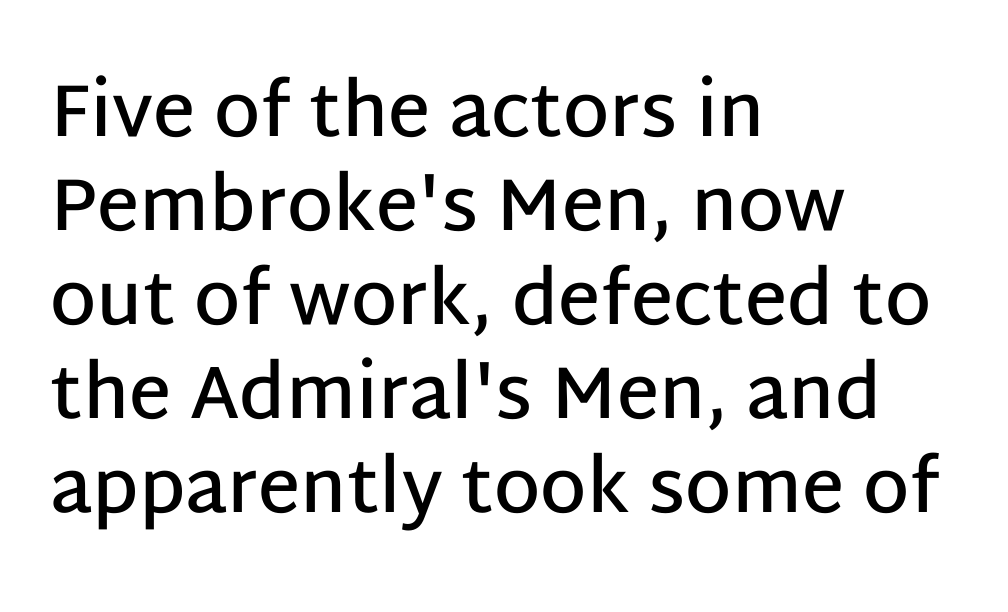
Q: Is the text bold? A: Semi-bold.
Q: Is the text italic (slanted)? A: No, it is upright.
Q: Is the typeface a serif or a sans-serif typeface? A: Sans-serif.
Q: Is the text underlined? A: No.
Q: How is the paragraph aligned? A: Left-aligned.
Q: Is the spacing between letters normal or unusually wide? A: Normal.
Q: Is the spacing between lines tight, normal or loose? A: Normal.
Q: Width (condensed, normal, or wide)? A: Normal.
Q: Stroke contrast? A: Low.
Q: x-height? A: Large.
Q: Monospaced? A: No.
